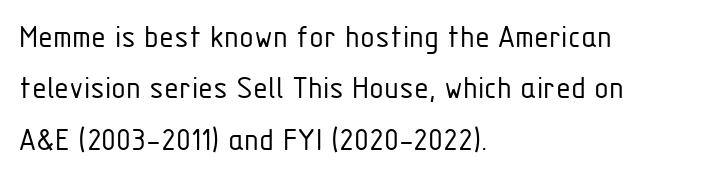
The paragraph has a hard left edge and a soft right edge. This is the regular roman posture of the typeface. Think of a printed novel: that variable character pitch is what you see here. In terms of leading, this rendering sits right in the middle.
